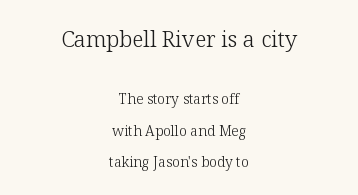
Q: Is the text bold? A: No.
Q: Is the text italic (slanted)? A: No, it is upright.
Q: Is the text underlined? A: No.
Q: How is the paragraph aligned? A: Centered.
Q: Is the spacing between letters normal or unusually wide? A: Normal.
Q: Is the spacing between lines tight, normal or loose? A: Loose.
Q: Which block of text is set in a larger size, the first (top) or the second (bottom)? A: The first (top) one.
